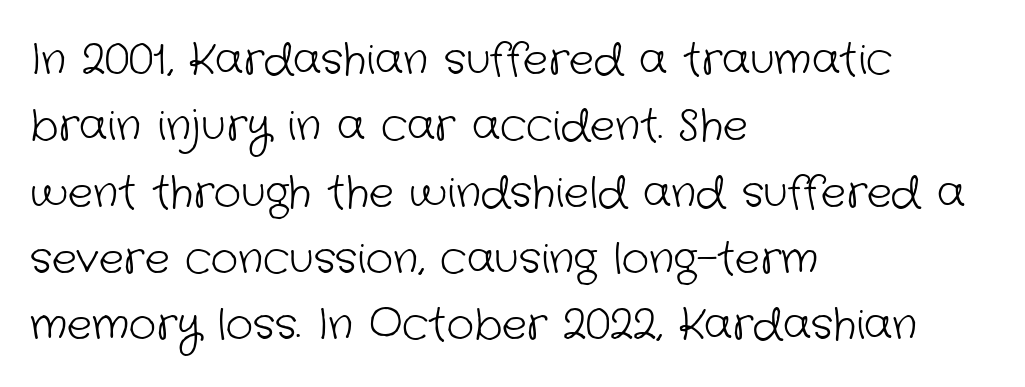
The image shows 42 px light sans-serif type; set left-aligned, normal line spacing (1.58x), normal letter spacing, not underlined; low stroke contrast and a medium x-height.
